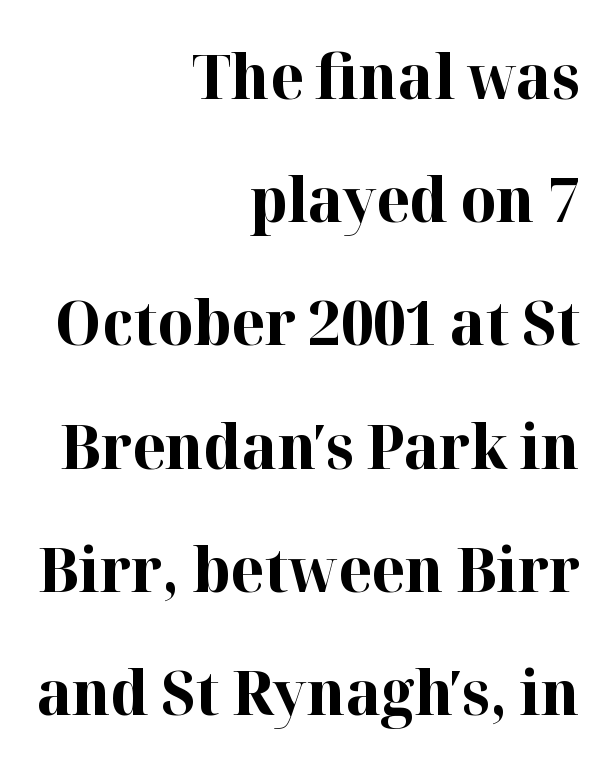
{"serif": "yes", "italic": "no", "bold": "yes", "weight": "bold", "width": "normal", "stroke_contrast": "high", "x_height": "medium", "monospaced": "no", "underline": "no", "align": "right", "line_spacing": "loose", "line_spacing_ratio": 2.02, "letter_spacing": "normal", "letter_spacing_em": 0.0, "glyph_px": 61}
